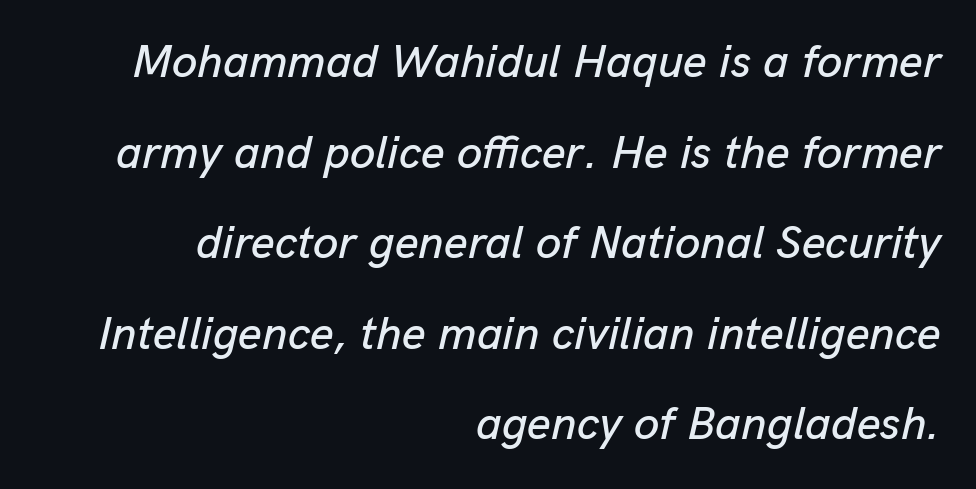
Compared with a flush-left layout, this one pins lines to the opposite, right side. The line texture is even and compact thanks to regular tracking. Line spacing here is loose. Spacing verdict: proportional, widths tailored to each character.
